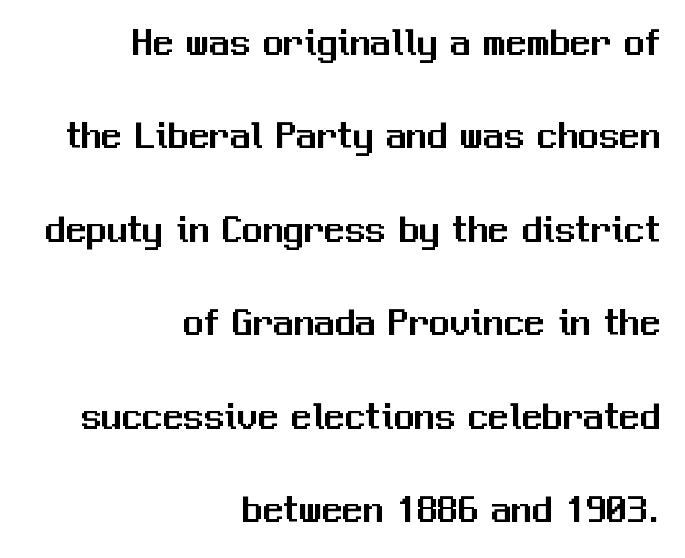
Nobody drew a line under any word here. Summary of vertical rhythm: relaxed, with wide interline spacing. Between one letter and the next there's only the usual sliver of space. Serif or sans? Sans — the stroke terminals are bare.
